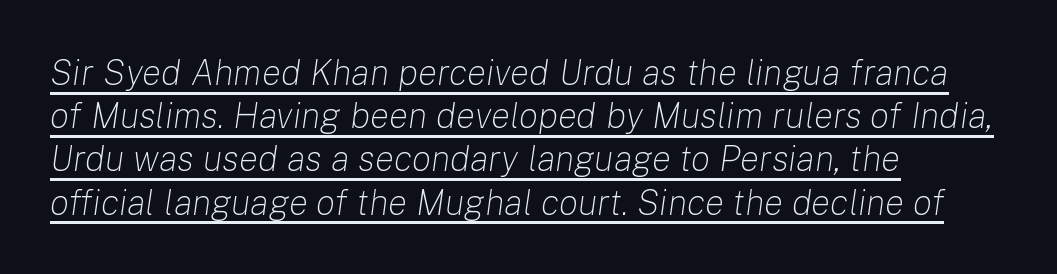
The image shows 36 px light type, italic (leaning right); set left-aligned, line spacing 1.2x, normal letter spacing, underlined; low stroke contrast and a medium x-height.
